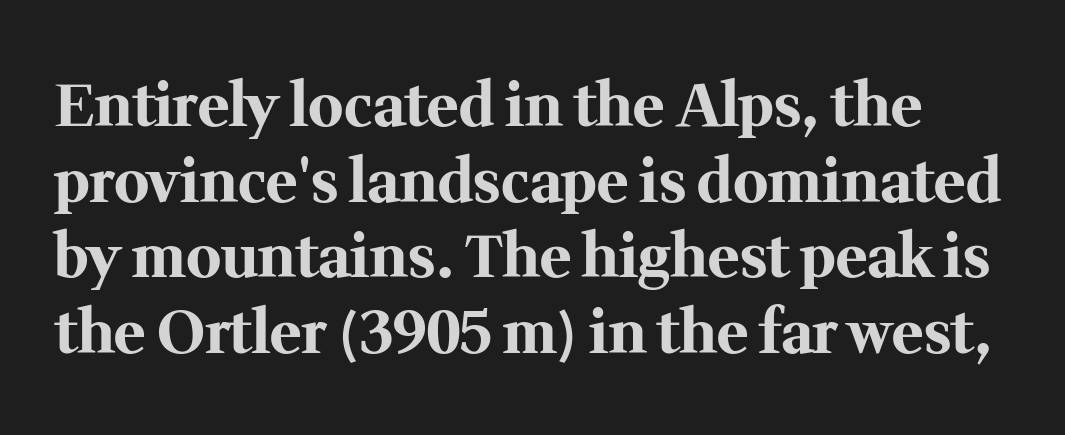
Q: Is the text bold? A: Yes.
Q: Is the text italic (slanted)? A: No, it is upright.
Q: Is the typeface a serif or a sans-serif typeface? A: Serif.
Q: Is the text underlined? A: No.
Q: Is the spacing between letters normal or unusually wide? A: Normal.
Q: Is the spacing between lines tight, normal or loose? A: Normal.
Q: Width (condensed, normal, or wide)? A: Normal.
Q: Stroke contrast? A: Medium.
Q: x-height? A: Medium.
Q: Monospaced? A: No.
